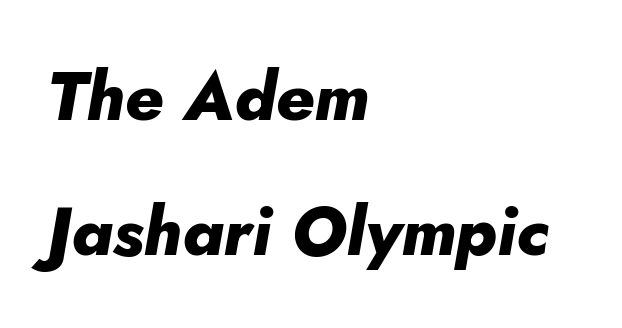
Horizontal alignment here is leftward, the default for most running prose. Compared with an ordinary text face, these strokes are far heavier — a full bold. Each new line begins a long way beneath the previous one. The axis of the letterforms is tilted away from vertical.
